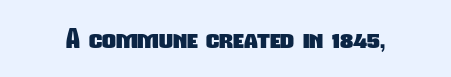
{"bold": "yes", "underline": "no", "letter_spacing": "normal", "letter_spacing_em": 0.0, "glyph_px": 27}
